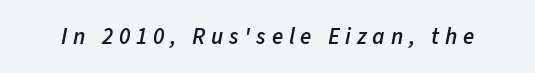
Beneath every word, the page is bare. It's the slanting kind of type. How heavy is the stroke? Medium-heavy — a semibold, shy of bold. Here the glyphs are tracked loosely, breaking word shapes into spaced letters.
